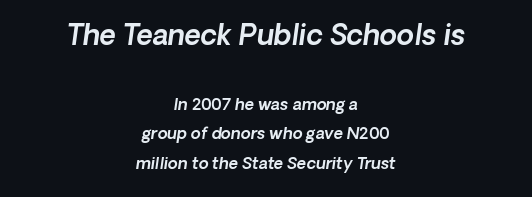
The image shows 28 px sans-serif type; set centered, line spacing 1.84x, normal letter spacing, not underlined; the first (top) block is 1.75x larger; a medium x-height.
